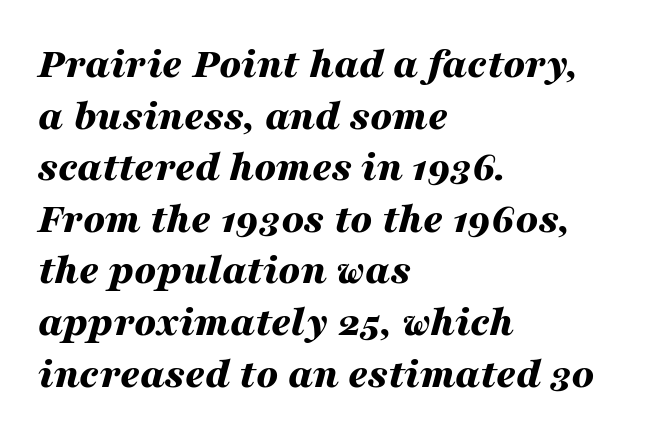
Is the letter spacing exaggerated? No — it looks like the ordinary default. The text block is weighted toward the left margin, trailing off unevenly rightward. The font's italic variant was chosen for this text. These lines are rendered in a variable-pitch font. These lines carry a lot of weight — the face is fully bold.
